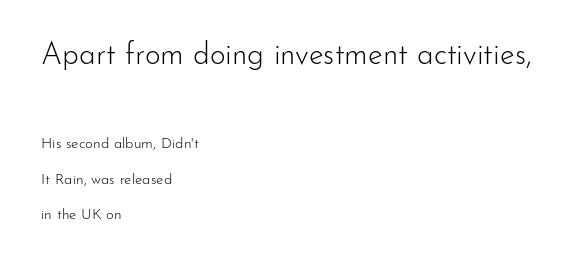
{"serif": "no", "italic": "no", "bold": "no", "weight": "light", "width": "normal", "stroke_contrast": "low", "x_height": "small", "monospaced": "no", "underline": "no", "align": "left", "line_spacing": "loose", "line_spacing_ratio": 2.37, "letter_spacing": "normal", "letter_spacing_em": 0.0, "larger_block": "first", "size_ratio": 2.0, "glyph_px": 30}
